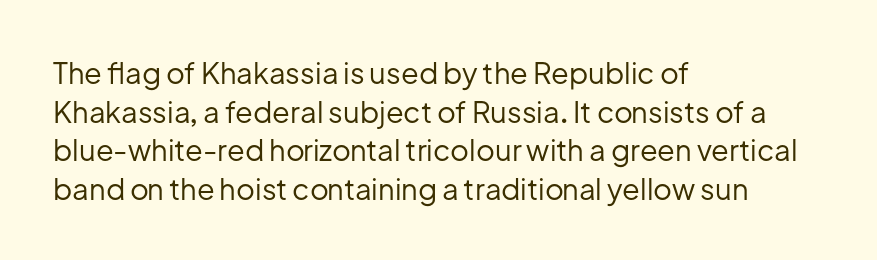
Proportional: the letters do not fall into vertical columns. The font family rendered here belongs to the sans-serif group. Does the copy run flush right? No — it runs flush left. The type is set solid horizontally, with unmodified tracking.
